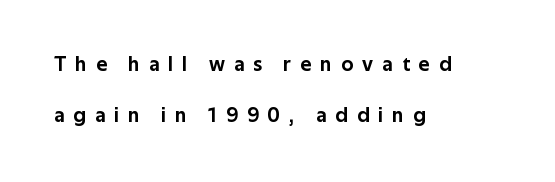
{"italic": "no", "underline": "no", "align": "left", "line_spacing": "loose", "line_spacing_ratio": 2.44, "letter_spacing": "wide", "letter_spacing_em": 0.43, "glyph_px": 21}
